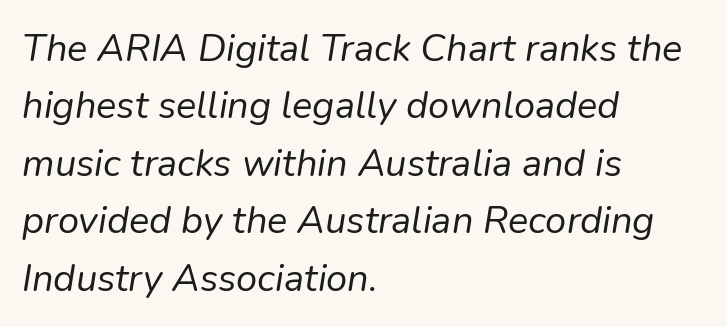
The image shows 38 px regular-weight type, italic (leaning right); set left-aligned, normal line spacing (1.51x), normal letter spacing, not underlined; low stroke contrast and a medium x-height.
